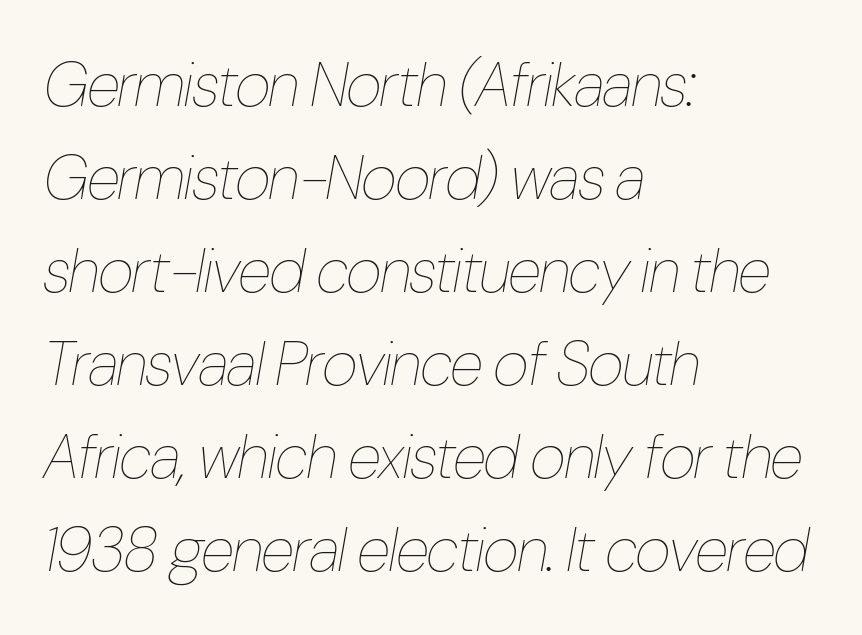
The image shows 62 px thin, condensed type, italic (leaning right); set left-aligned, normal line spacing (1.5x), normal letter spacing, not underlined; low stroke contrast and a medium x-height.
